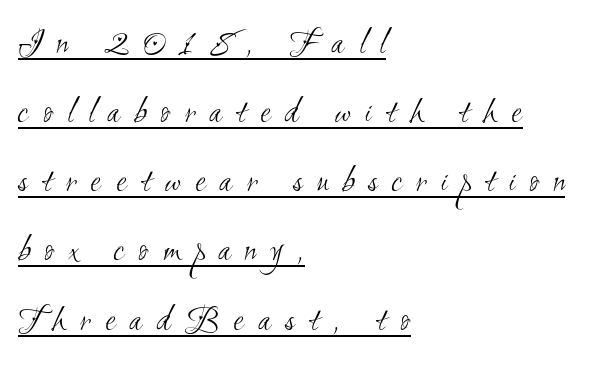
Looks like regular typesetting: each glyph gets only the width it needs. Honestly, the letter spacing is so wide it's the main thing you notice. A quiet, ordinary-to-light weight characterises the typeface. The paragraph has a hard left edge and a soft right edge. These lines are composed in type without serifs. A continuous stroke trails under the words, as in a hyperlink.
